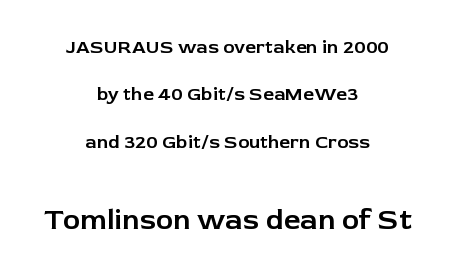
Q: Is the text italic (slanted)? A: No, it is upright.
Q: Is the typeface a serif or a sans-serif typeface? A: Sans-serif.
Q: Is the text underlined? A: No.
Q: How is the paragraph aligned? A: Centered.
Q: Is the spacing between letters normal or unusually wide? A: Normal.
Q: Is the spacing between lines tight, normal or loose? A: Loose.
Q: Which block of text is set in a larger size, the first (top) or the second (bottom)? A: The second (bottom) one.
Q: Width (condensed, normal, or wide)? A: Normal.
Q: Stroke contrast? A: Low.
Q: x-height? A: Medium.
Q: Monospaced? A: No.
